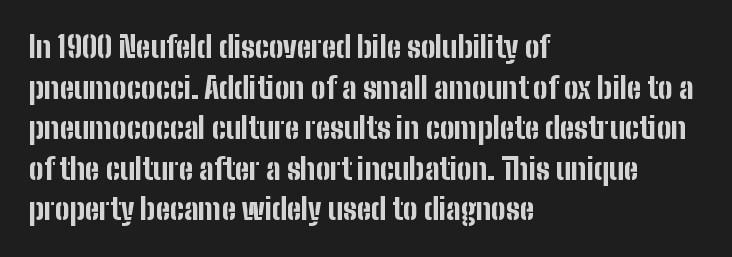
Q: Is the text bold? A: Yes.
Q: Is the text italic (slanted)? A: No, it is upright.
Q: Is the typeface a serif or a sans-serif typeface? A: Sans-serif.
Q: Is the text underlined? A: No.
Q: How is the paragraph aligned? A: Left-aligned.
Q: Is the spacing between letters normal or unusually wide? A: Normal.
Q: Is the spacing between lines tight, normal or loose? A: Normal.
Q: Width (condensed, normal, or wide)? A: Condensed.
Q: Stroke contrast? A: Low.
Q: x-height? A: Medium.
Q: Monospaced? A: No.
